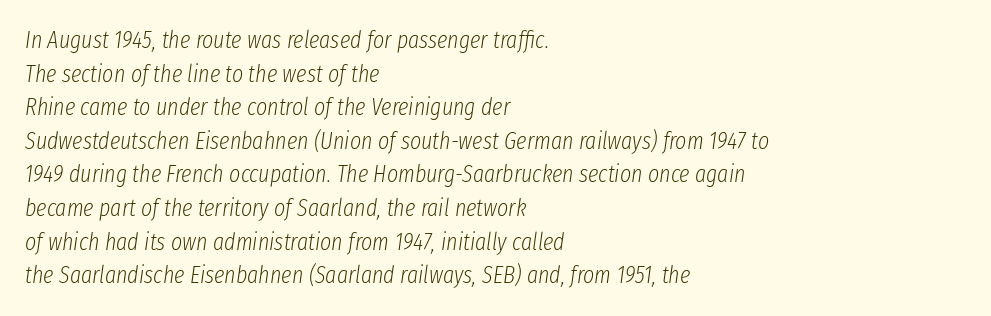
Q: Is the text bold? A: No.
Q: Is the text italic (slanted)? A: Yes, it leans right by about 8 degrees.
Q: Is the text underlined? A: No.
Q: How is the paragraph aligned? A: Left-aligned.
Q: Is the spacing between letters normal or unusually wide? A: Normal.
Q: Is the spacing between lines tight, normal or loose? A: Normal.
